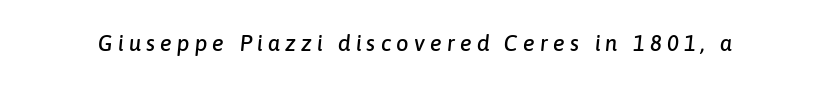
The letters are spread apart with noticeably loose tracking. The foot of each line stays bare and open. This sample uses an oblique cut, with every glyph tilted off the vertical.
